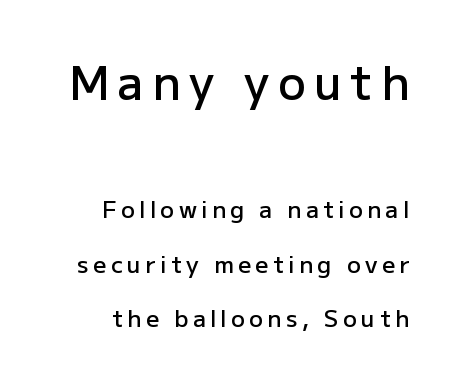
Every row of glyphs terminates at an identical x-position on the right. The glyphs have the mass of a demibold cut, below bold. Vertical spacing — loose. Beneath every word, the page is bare. Spacing verdict: proportional, widths tailored to each character.
